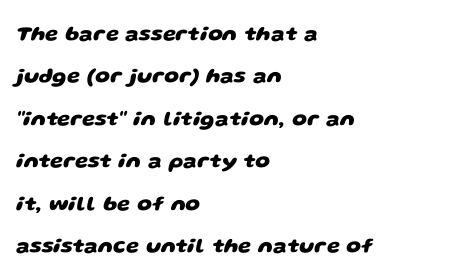
Q: Is the text bold? A: Yes.
Q: Is the text underlined? A: No.
Q: How is the paragraph aligned? A: Left-aligned.
Q: Is the spacing between letters normal or unusually wide? A: Normal.
Q: Is the spacing between lines tight, normal or loose? A: Loose.
